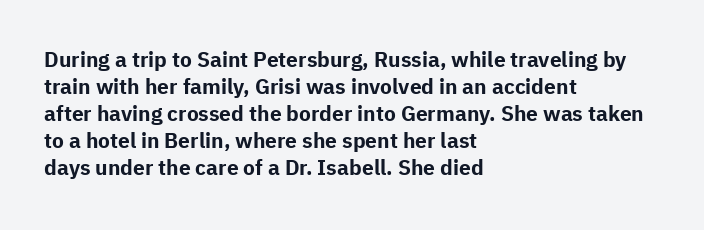
Q: Is the text bold? A: Yes.
Q: Is the text italic (slanted)? A: No, it is upright.
Q: Is the text underlined? A: No.
Q: How is the paragraph aligned? A: Left-aligned.
Q: Is the spacing between letters normal or unusually wide? A: Normal.
Q: Is the spacing between lines tight, normal or loose? A: Normal.
